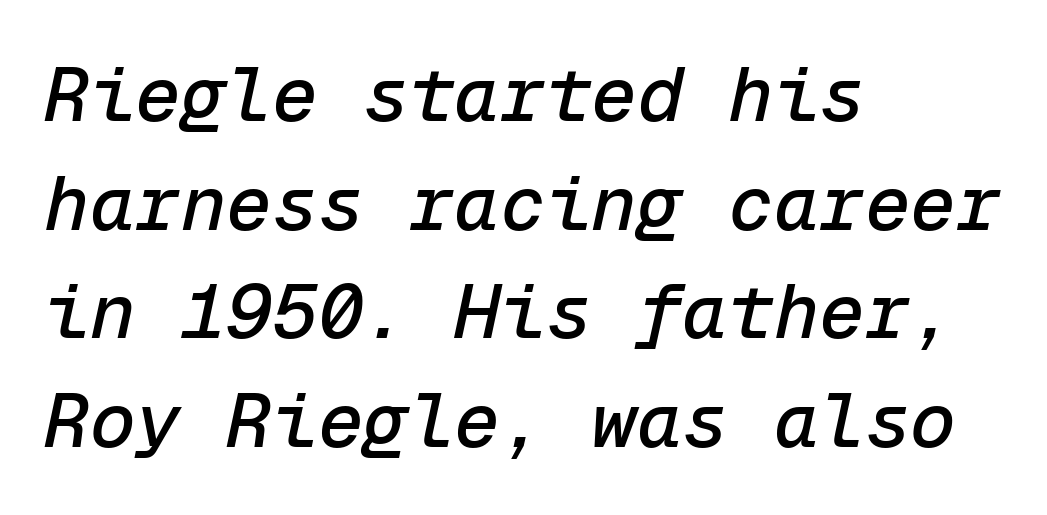
{"italic": "yes", "lean": "right", "slant_degrees": 12, "width": "normal", "stroke_contrast": "low", "x_height": "medium", "monospaced": "yes", "underline": "no", "align": "left", "line_spacing": "normal", "line_spacing_ratio": 1.43, "letter_spacing": "normal", "letter_spacing_em": 0.0, "glyph_px": 76}
